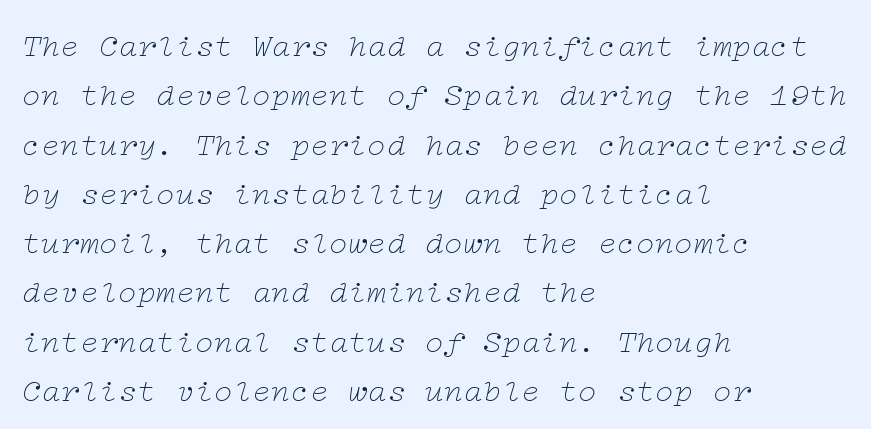
Q: Is the text bold? A: No.
Q: Is the text italic (slanted)? A: Yes, it leans right by about 12 degrees.
Q: Is the typeface a serif or a sans-serif typeface? A: Serif.
Q: Is the text underlined? A: No.
Q: How is the paragraph aligned? A: Left-aligned.
Q: Is the spacing between letters normal or unusually wide? A: Normal.
Q: Is the spacing between lines tight, normal or loose? A: Normal.
Q: Width (condensed, normal, or wide)? A: Wide.
Q: Stroke contrast? A: Low.
Q: x-height? A: Medium.
